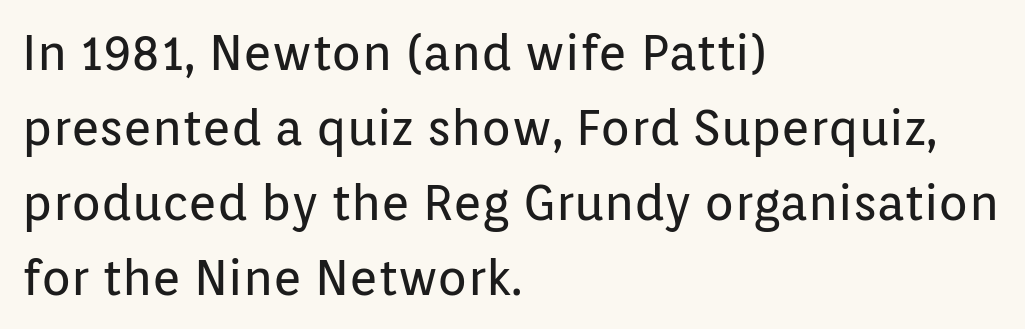
Q: Is the text bold? A: No.
Q: Is the text italic (slanted)? A: No, it is upright.
Q: Is the typeface a serif or a sans-serif typeface? A: Sans-serif.
Q: Is the text underlined? A: No.
Q: How is the paragraph aligned? A: Left-aligned.
Q: Is the spacing between letters normal or unusually wide? A: Normal.
Q: Is the spacing between lines tight, normal or loose? A: Normal.
Q: Width (condensed, normal, or wide)? A: Normal.
Q: Stroke contrast? A: Low.
Q: x-height? A: Medium.
Q: Monospaced? A: No.
